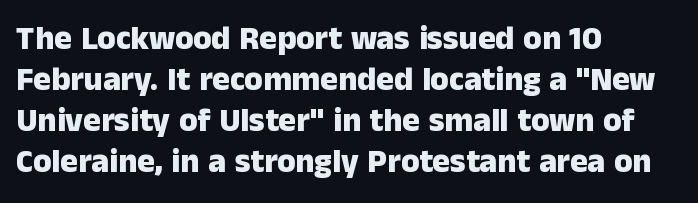
This sample has the flowing, uneven cadence of proportional lettering. Descenders hang freely into open space. Check where the strokes stop: nothing finishes them off — pure sans. Look at the tracking — it's just the regular setting, nothing added.
